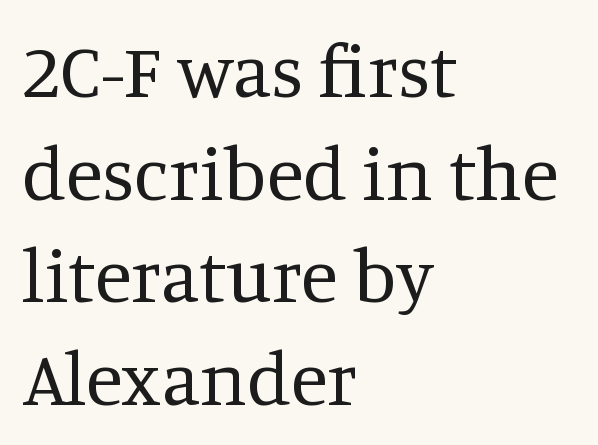
Q: Is the text bold? A: No.
Q: Is the text italic (slanted)? A: No, it is upright.
Q: Is the typeface a serif or a sans-serif typeface? A: Serif.
Q: Is the text underlined? A: No.
Q: How is the paragraph aligned? A: Left-aligned.
Q: Is the spacing between letters normal or unusually wide? A: Normal.
Q: Is the spacing between lines tight, normal or loose? A: Normal.
Q: Width (condensed, normal, or wide)? A: Normal.
Q: Stroke contrast? A: Medium.
Q: x-height? A: Large.
Q: Monospaced? A: No.
